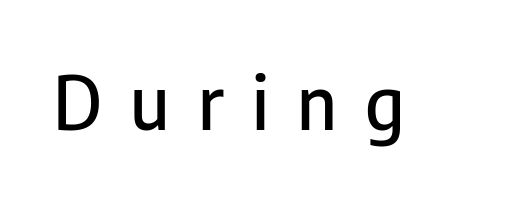
Q: Is the text italic (slanted)? A: No, it is upright.
Q: Is the typeface a serif or a sans-serif typeface? A: Sans-serif.
Q: Is the text underlined? A: No.
Q: Is the spacing between letters normal or unusually wide? A: Unusually wide.
Q: Width (condensed, normal, or wide)? A: Condensed.
Q: Stroke contrast? A: Low.
Q: x-height? A: Medium.
Q: Monospaced? A: No.
